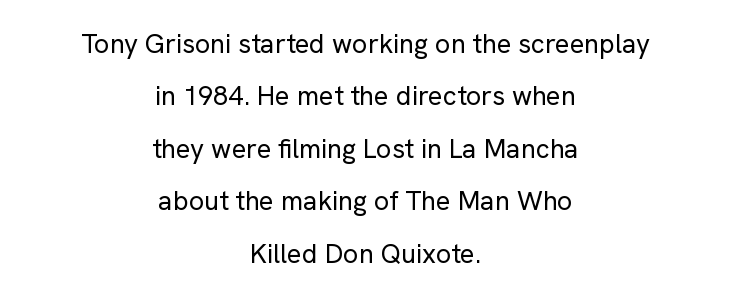
Q: Is the text bold? A: No.
Q: Is the text italic (slanted)? A: No, it is upright.
Q: Is the text underlined? A: No.
Q: How is the paragraph aligned? A: Centered.
Q: Is the spacing between letters normal or unusually wide? A: Normal.
Q: Is the spacing between lines tight, normal or loose? A: Loose.
